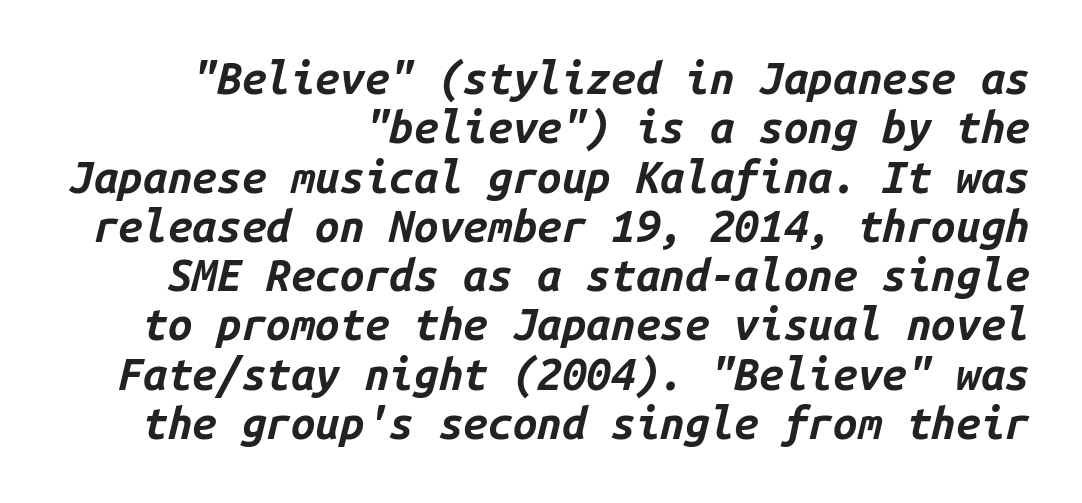
{"italic": "yes", "lean": "right", "slant_degrees": 14, "bold": "yes", "weight": "bold", "width": "normal", "stroke_contrast": "low", "x_height": "medium", "monospaced": "yes", "underline": "no", "align": "right", "line_spacing": "tight", "line_spacing_ratio": 1.12, "letter_spacing": "normal", "letter_spacing_em": 0.0, "glyph_px": 44}
